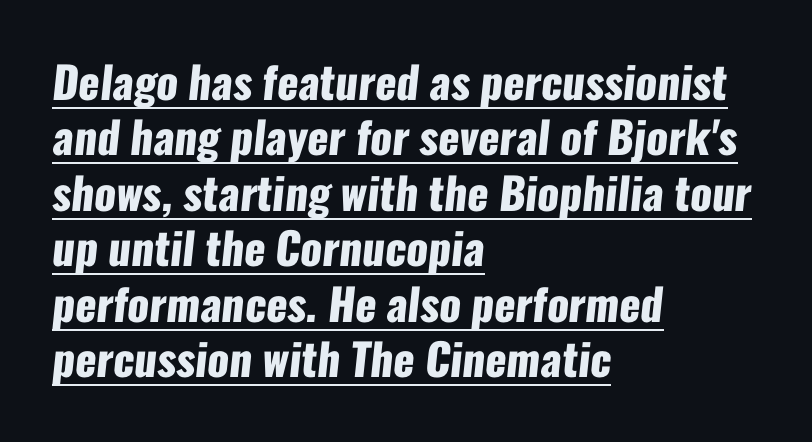
{"serif": "no", "bold": "yes", "weight": "heavy", "width": "condensed", "stroke_contrast": "low", "x_height": "medium", "monospaced": "no", "underline": "yes", "align": "left", "line_spacing": "normal", "line_spacing_ratio": 1.26, "letter_spacing": "normal", "letter_spacing_em": 0.0, "glyph_px": 44}
